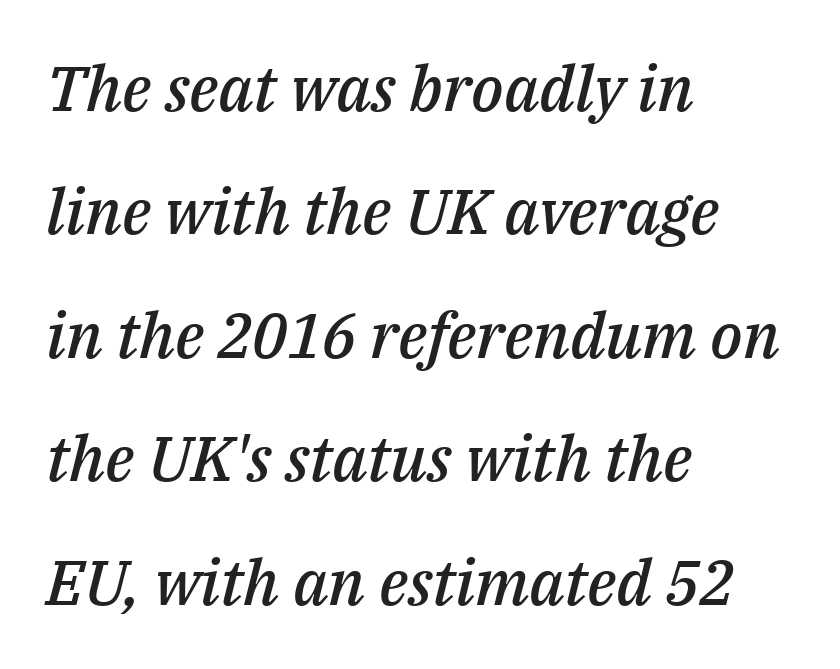
The image shows 63 px semibold type, italic (leaning right); set left-aligned, loose line spacing (1.96x), normal letter spacing, not underlined; medium stroke contrast and a medium x-height.
